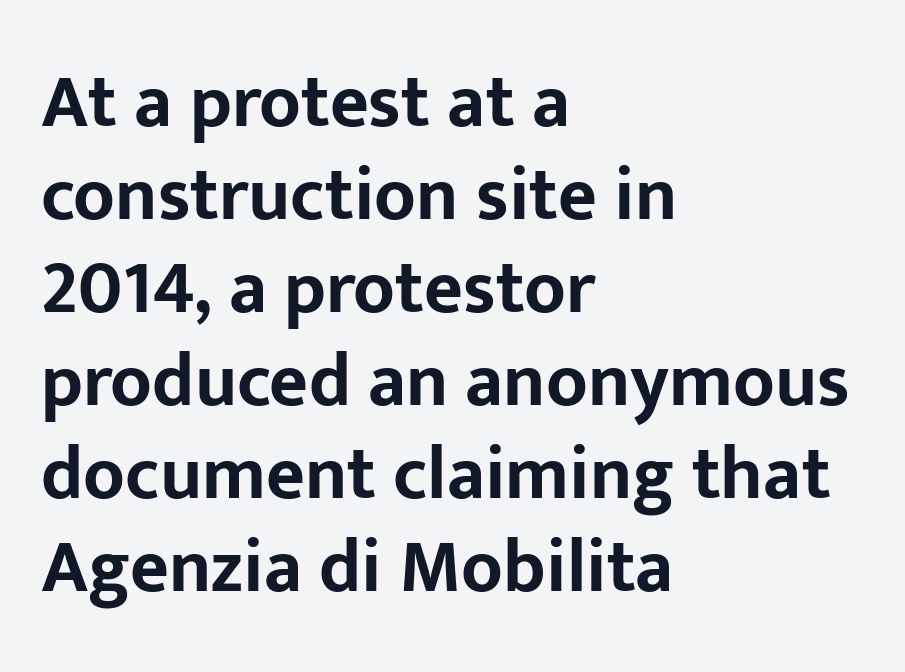
{"serif": "no", "italic": "no", "bold": "yes", "weight": "bold", "width": "normal", "stroke_contrast": "low", "x_height": "medium", "monospaced": "no", "underline": "no", "align": "left", "line_spacing_ratio": 1.24, "letter_spacing": "normal", "letter_spacing_em": 0.0, "glyph_px": 75}
